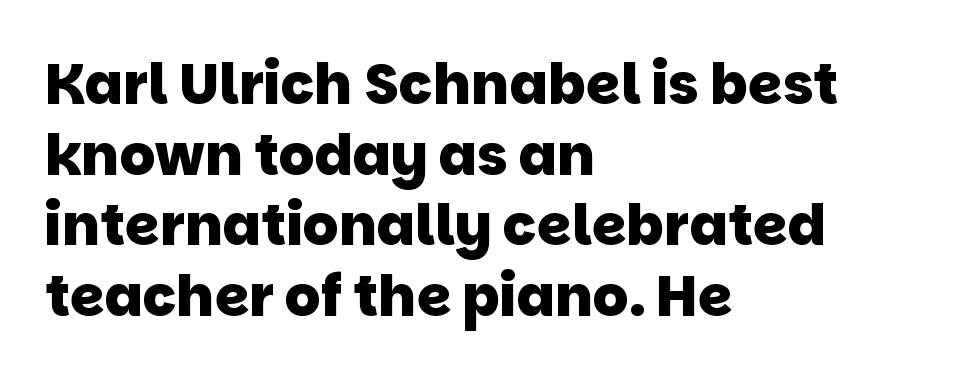
{"serif": "no", "bold": "yes", "weight": "heavy", "width": "normal", "stroke_contrast": "low", "x_height": "large", "monospaced": "no", "underline": "no", "align": "left", "line_spacing": "normal", "line_spacing_ratio": 1.26, "letter_spacing": "normal", "letter_spacing_em": 0.0, "glyph_px": 56}
